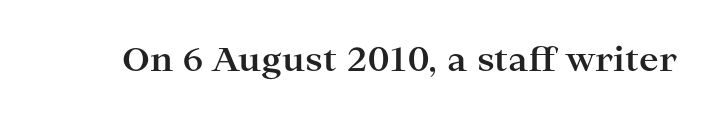
The image shows 33 px bold, wide serif type, upright; set normal letter spacing, not underlined; high stroke contrast and a medium x-height.
